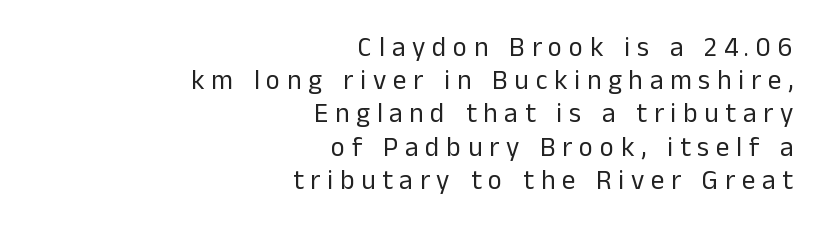
Q: Is the text bold? A: No.
Q: Is the text italic (slanted)? A: No, it is upright.
Q: Is the text underlined? A: No.
Q: How is the paragraph aligned? A: Right-aligned.
Q: Is the spacing between letters normal or unusually wide? A: Unusually wide.
